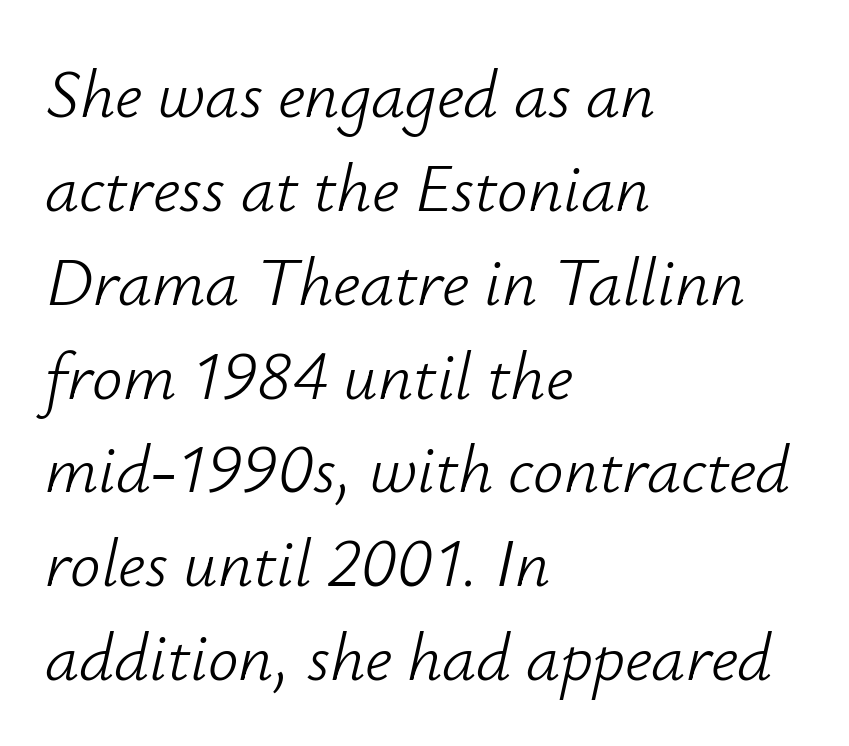
Q: Is the text bold? A: No.
Q: Is the text italic (slanted)? A: Yes, it leans right by about 12 degrees.
Q: Is the text underlined? A: No.
Q: How is the paragraph aligned? A: Left-aligned.
Q: Is the spacing between letters normal or unusually wide? A: Normal.
Q: Is the spacing between lines tight, normal or loose? A: Normal.
Q: Width (condensed, normal, or wide)? A: Normal.
Q: Stroke contrast? A: Low.
Q: x-height? A: Small.
Q: Monospaced? A: No.
